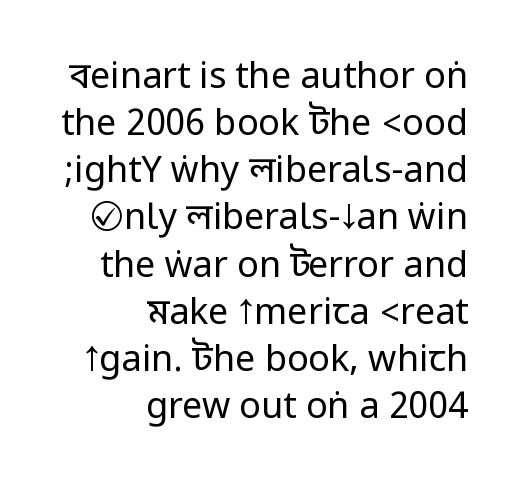
The image shows 36 px regular-weight, condensed sans-serif type, upright; set right-aligned, normal line spacing (1.31x), normal letter spacing, not underlined; low stroke contrast.
